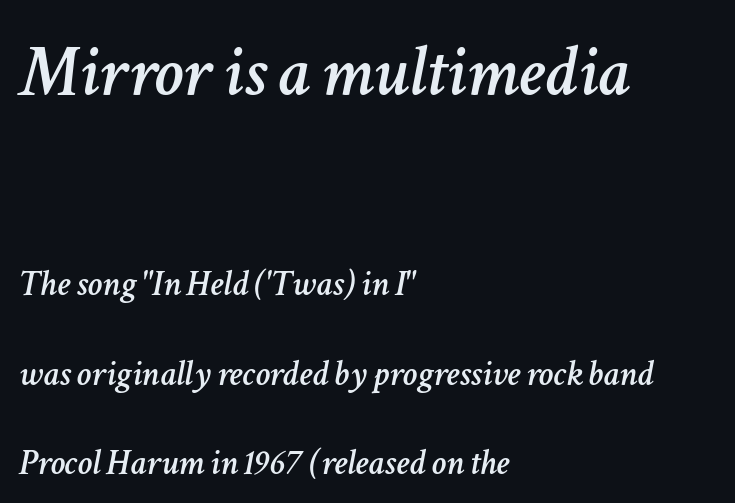
{"italic": "yes", "lean": "right", "slant_degrees": 11, "width": "normal", "stroke_contrast": "low", "x_height": "medium", "monospaced": "no", "underline": "no", "align": "left", "line_spacing": "loose", "line_spacing_ratio": 2.42, "letter_spacing": "normal", "letter_spacing_em": 0.0, "larger_block": "first", "size_ratio": 2.0, "glyph_px": 74}
